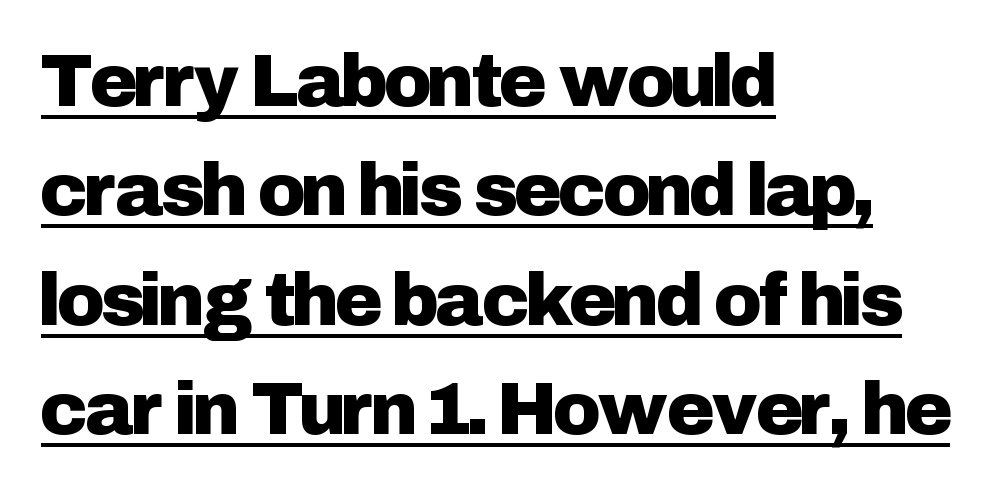
This rendering features underlined lettering. The type sits square on the baseline with zero lean. Is the block centered? No — it sits flush against the left margin. The space between consecutive lines is moderate. The passage shown is typed in a proportional face where columns would drift.
